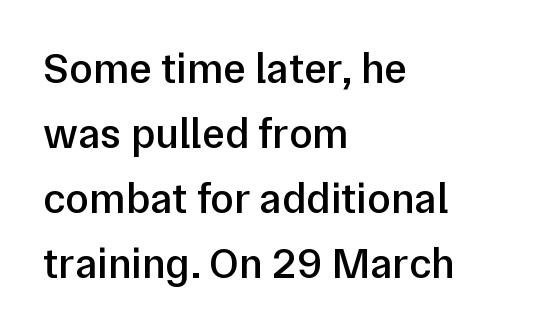
Q: Is the text bold? A: Semi-bold.
Q: Is the text italic (slanted)? A: No, it is upright.
Q: Is the typeface a serif or a sans-serif typeface? A: Sans-serif.
Q: Is the text underlined? A: No.
Q: How is the paragraph aligned? A: Left-aligned.
Q: Is the spacing between letters normal or unusually wide? A: Normal.
Q: Is the spacing between lines tight, normal or loose? A: Normal.
Q: Width (condensed, normal, or wide)? A: Normal.
Q: Stroke contrast? A: Low.
Q: x-height? A: Medium.
Q: Monospaced? A: No.
